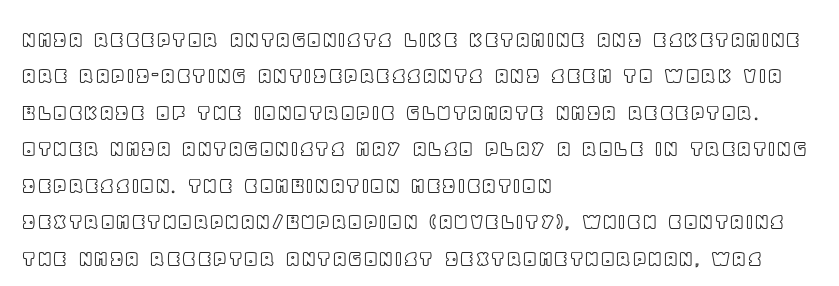
{"italic": "no", "underline": "no", "align": "left", "line_spacing": "normal", "line_spacing_ratio": 1.46, "letter_spacing": "normal", "letter_spacing_em": 0.0, "glyph_px": 25}
